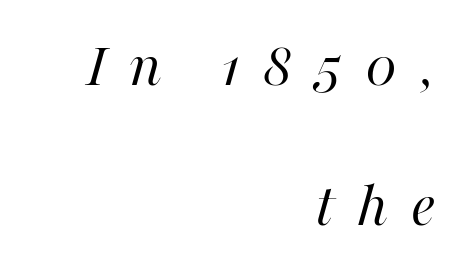
The image shows 65 px regular-weight type, italic (leaning right); set right-aligned, loose line spacing (2.15x), unusually wide letter spacing (+0.35 em), not underlined; high stroke contrast and a medium x-height.
